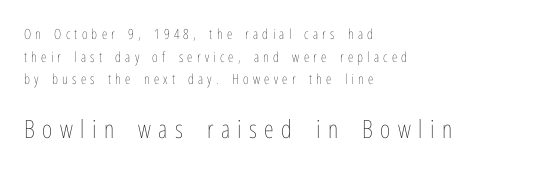
Q: Is the text bold? A: No.
Q: Is the text italic (slanted)? A: No, it is upright.
Q: Is the text underlined? A: No.
Q: How is the paragraph aligned? A: Left-aligned.
Q: Is the spacing between letters normal or unusually wide? A: Unusually wide.
Q: Is the spacing between lines tight, normal or loose? A: Normal.
Q: Which block of text is set in a larger size, the first (top) or the second (bottom)? A: The second (bottom) one.
